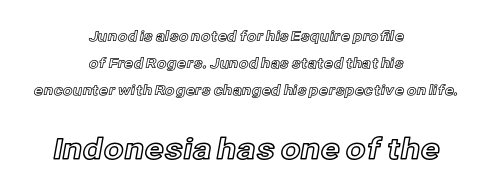
Q: Is the text italic (slanted)? A: Yes.
Q: Is the text underlined? A: No.
Q: How is the paragraph aligned? A: Centered.
Q: Is the spacing between letters normal or unusually wide? A: Normal.
Q: Is the spacing between lines tight, normal or loose? A: Loose.
Q: Which block of text is set in a larger size, the first (top) or the second (bottom)? A: The second (bottom) one.
Q: Width (condensed, normal, or wide)? A: Normal.
Q: x-height? A: Medium.
Q: Monospaced? A: No.
